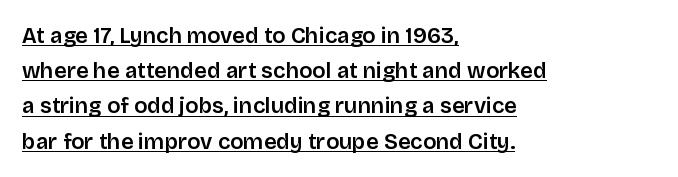
Q: Is the text italic (slanted)? A: No, it is upright.
Q: Is the text underlined? A: Yes.
Q: How is the paragraph aligned? A: Left-aligned.
Q: Is the spacing between letters normal or unusually wide? A: Normal.
Q: Is the spacing between lines tight, normal or loose? A: Normal.
